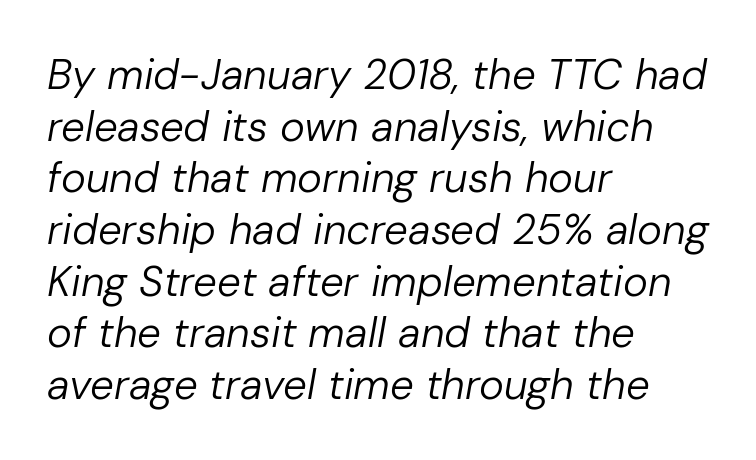
The image shows 42 px regular-weight type, italic (leaning right); set left-aligned, line spacing 1.23x, normal letter spacing, not underlined; low stroke contrast and a medium x-height.
